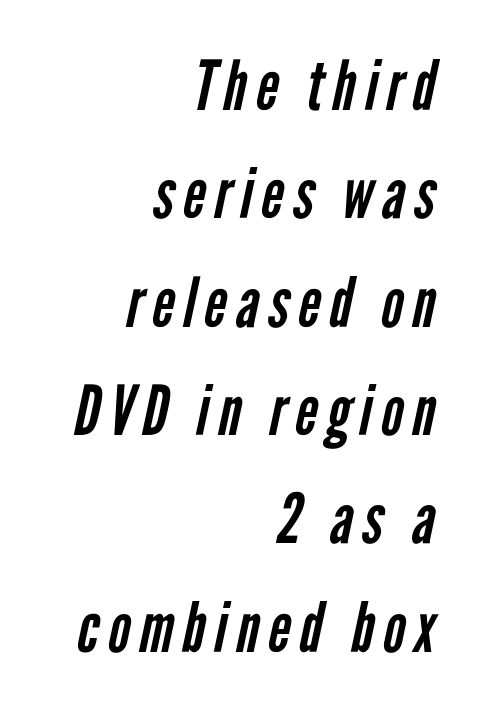
If you drew a ruler down the right edge, every line would touch it. Compared with typical paragraphs, the rows here are spaced about the same. Check the space under the baseline: it is left empty. Stroke thickness stays within the range of a standard reading face or lighter. Here the designer chose a conventional face with non-uniform glyph widths.
